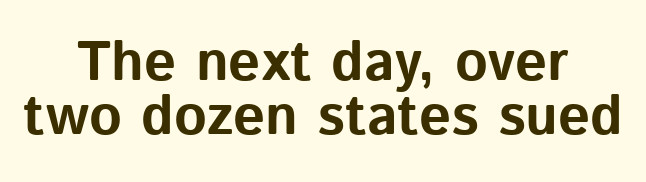
The image shows 56 px bold sans-serif type, upright; set centered, tight line spacing (0.96x), normal letter spacing, not underlined; low stroke contrast and a medium x-height.
